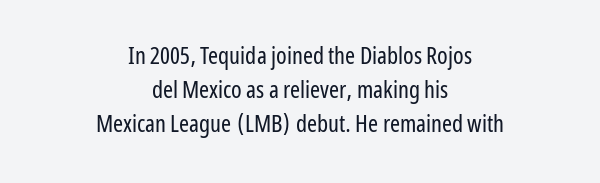
{"italic": "no", "bold": "no", "underline": "no", "align": "center", "line_spacing": "normal", "line_spacing_ratio": 1.41, "letter_spacing": "normal", "letter_spacing_em": 0.0, "glyph_px": 24}
